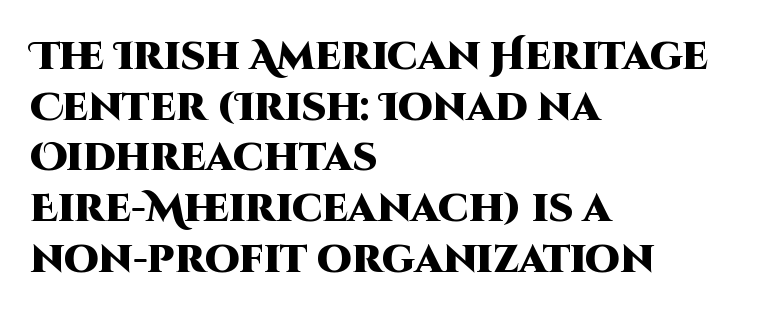
Descenders are the only things crossing below the line. Glyph-to-glyph distance matches everyday printed text. The face used here is proportionally spaced, like ordinary book or web type. Thick stems and heavy bowls — unmistakably bold. Horizontally, the lines are justified to the leading edge only.
